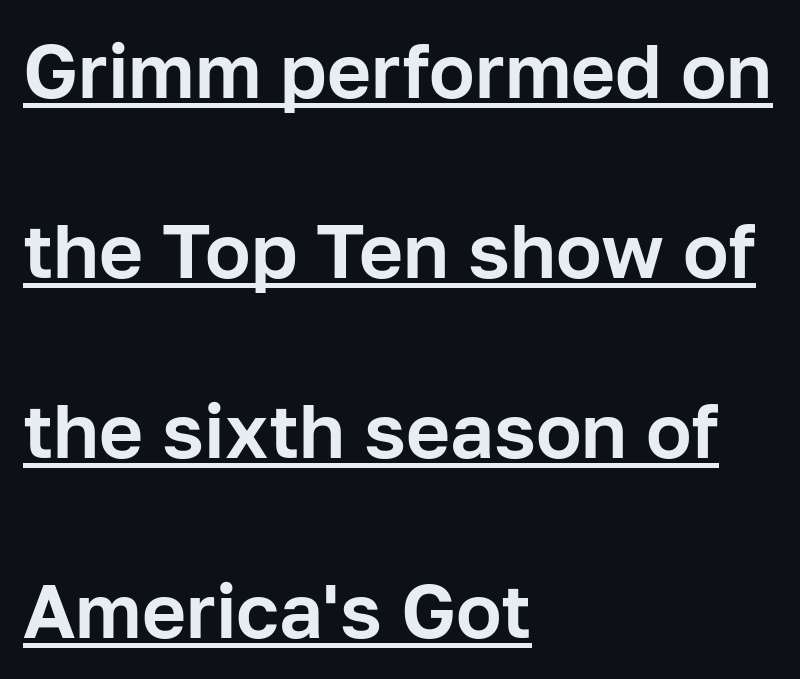
Q: Is the text italic (slanted)? A: No, it is upright.
Q: Is the typeface a serif or a sans-serif typeface? A: Sans-serif.
Q: Is the text underlined? A: Yes.
Q: How is the paragraph aligned? A: Left-aligned.
Q: Is the spacing between letters normal or unusually wide? A: Normal.
Q: Is the spacing between lines tight, normal or loose? A: Loose.
Q: Width (condensed, normal, or wide)? A: Normal.
Q: Stroke contrast? A: Low.
Q: x-height? A: Medium.
Q: Monospaced? A: No.
